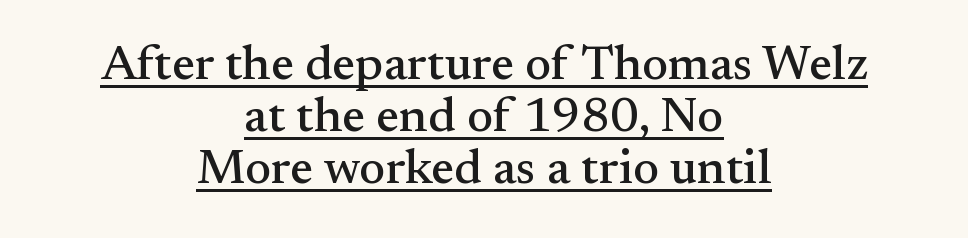
Tightly led — the rows are bunched. Look at the tracking — it's just the regular setting, nothing added. Old-style or modern, the face here clearly has serifs. Proportional: the letters do not fall into vertical columns. The typesetter chose a symmetrical, centered arrangement here.
